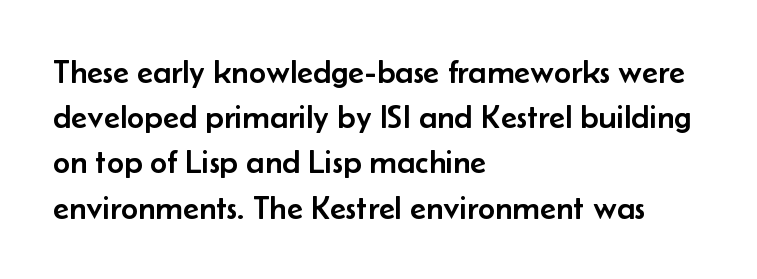
The passage shown stacks its lines at a standard gap. This is the regular roman posture of the typeface. The rendering keeps characters at their native spacing. The rendering shows plain stroke endings on the letterforms — a sans-serif design.
